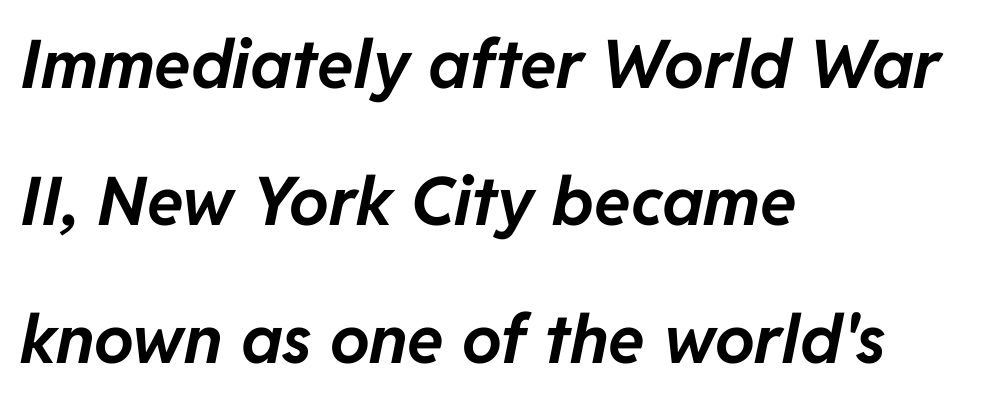
{"italic": "yes", "lean": "right", "slant_degrees": 11, "bold": "yes", "weight": "bold", "width": "normal", "stroke_contrast": "low", "x_height": "medium", "monospaced": "no", "underline": "no", "align": "left", "line_spacing": "loose", "line_spacing_ratio": 2.05, "letter_spacing": "normal", "letter_spacing_em": 0.0, "glyph_px": 67}
